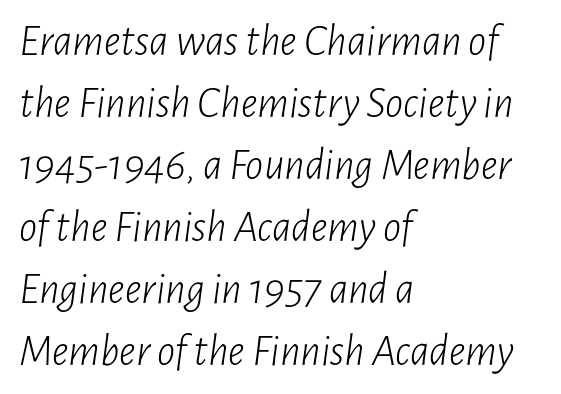
{"italic": "yes", "lean": "right", "slant_degrees": 7, "bold": "no", "weight": "light", "width": "condensed", "stroke_contrast": "low", "x_height": "medium", "monospaced": "no", "underline": "no", "align": "left", "line_spacing": "normal", "line_spacing_ratio": 1.38, "letter_spacing": "normal", "letter_spacing_em": 0.0, "glyph_px": 45}
